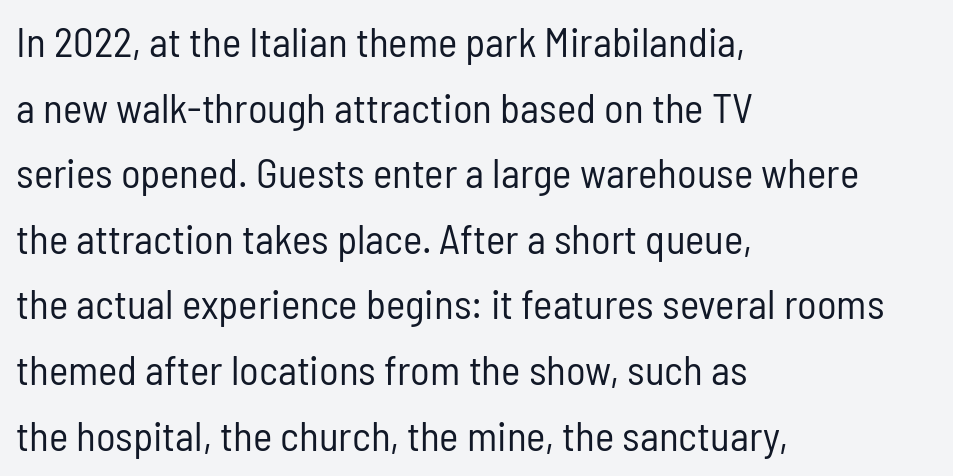
The rendering uses natural spacing where letterforms have individual widths. Vertical stems look standard width or narrower in stroke. A roman cut, with each character standing at attention. The setting favours the left margin, as ordinary paragraphs usually do.
